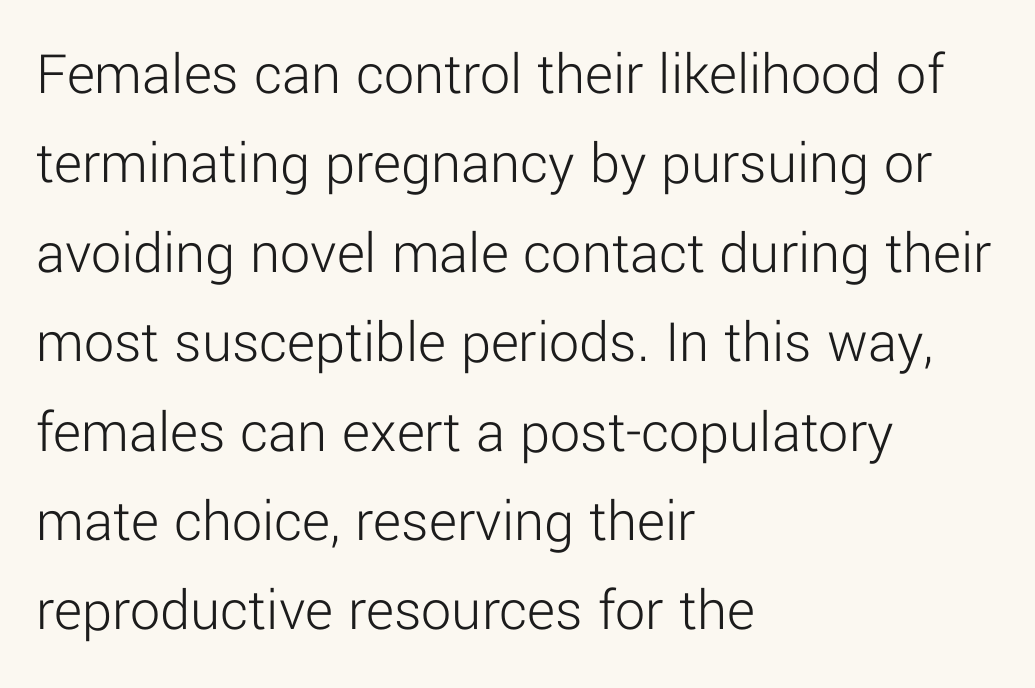
{"serif": "no", "italic": "no", "bold": "no", "weight": "light", "width": "normal", "stroke_contrast": "low", "x_height": "medium", "monospaced": "no", "underline": "no", "align": "left", "line_spacing": "normal", "line_spacing_ratio": 1.49, "letter_spacing": "normal", "letter_spacing_em": 0.0, "glyph_px": 60}
